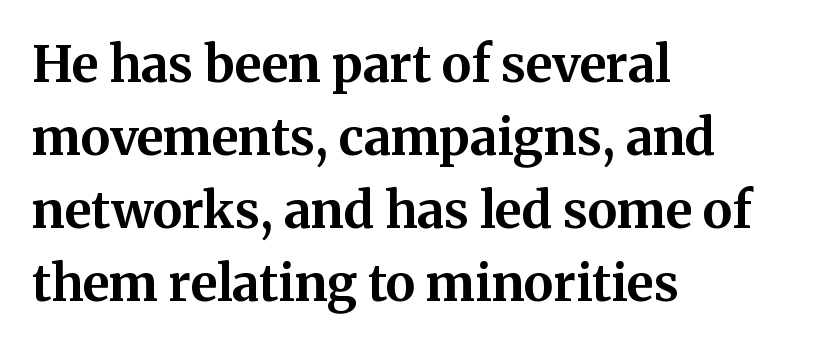
Q: Is the text bold? A: Yes.
Q: Is the text italic (slanted)? A: No, it is upright.
Q: Is the typeface a serif or a sans-serif typeface? A: Serif.
Q: Is the text underlined? A: No.
Q: How is the paragraph aligned? A: Left-aligned.
Q: Is the spacing between letters normal or unusually wide? A: Normal.
Q: Is the spacing between lines tight, normal or loose? A: Normal.
Q: Width (condensed, normal, or wide)? A: Normal.
Q: Stroke contrast? A: Medium.
Q: x-height? A: Medium.
Q: Monospaced? A: No.
